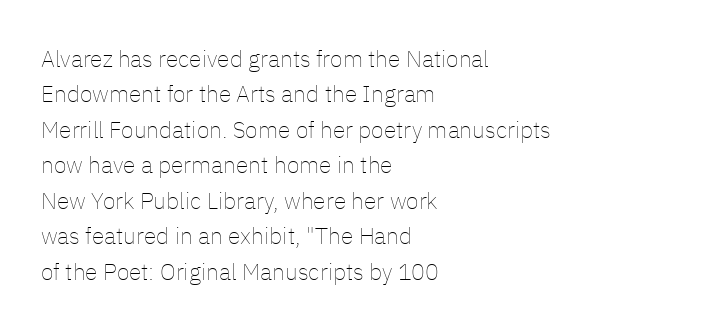
The face looks like a standard text weight, possibly lighter. Vertical strokes here are truly vertical. These lines keep a tight, regular rhythm from letter to letter. Leading matches the norm, producing a regular column. Left-aligned paragraph, ragged on the right. The space directly below the letters is spotless.
